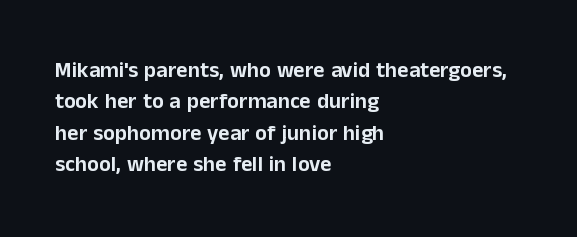
Quick note: underline off. Interline gaps are of average width in this sample. Notice how the stems are strictly vertical — no italics here. How are the letters spaced? Ordinarily, with no added tracking. The lines are quadded left.
